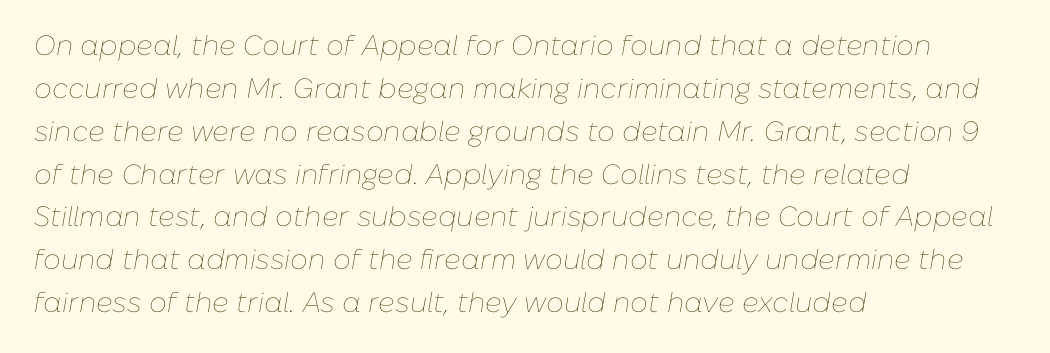
Decoration check: the copy has no underline. The face looks like a standard text weight, possibly lighter. Layout note: lines flush left. The designer left line spacing at the default.
